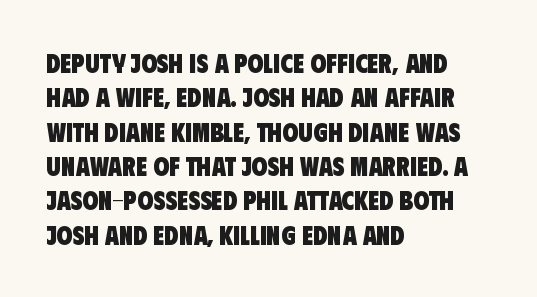
The image shows 26 px bold type; set left-aligned, normal line spacing (1.32x), normal letter spacing, not underlined.
